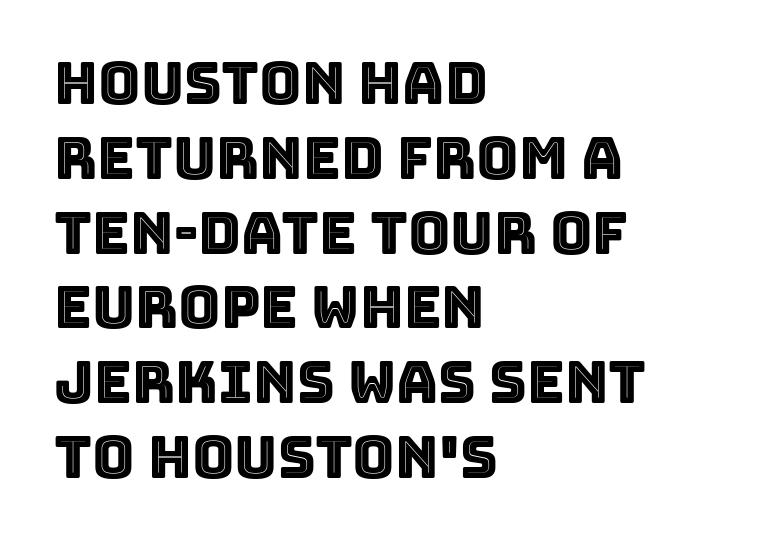
The image shows 58 px text type, upright; set left-aligned, normal line spacing (1.29x), normal letter spacing, not underlined; a large x-height.
